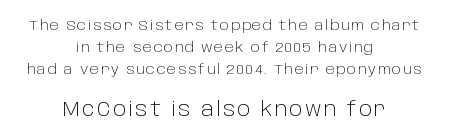
The letterforms sit at book weight or below. Vertically, the passage feels balanced, rows spaced as you'd expect. Nobody drew a line under any word here. The lettering stays uniformly vertical, giving the passage a roman look. The paragraph shown floats in the horizontal middle. Two sizes are in play, and the larger belongs to the second block.
